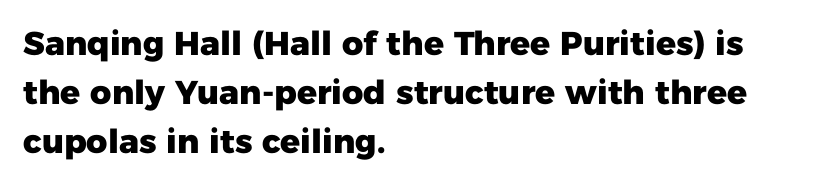
The image shows 33 px heavy sans-serif type, upright; set left-aligned, normal line spacing (1.49x), normal letter spacing, not underlined; low stroke contrast and a medium x-height.
